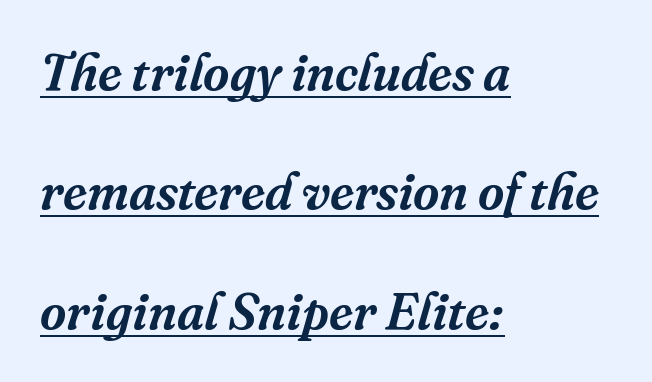
The image shows 51 px serif type, italic (leaning right); set left-aligned, loose line spacing (2.34x), normal letter spacing, underlined; medium stroke contrast and a medium x-height.
